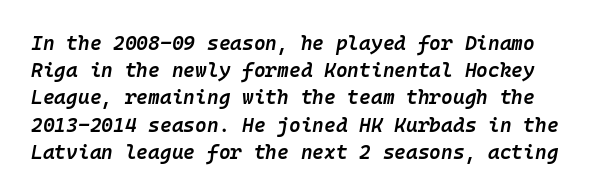
Q: Is the text bold? A: Semi-bold.
Q: Is the text italic (slanted)? A: Yes, it leans right by about 10 degrees.
Q: Is the text underlined? A: No.
Q: Is the spacing between letters normal or unusually wide? A: Normal.
Q: Is the spacing between lines tight, normal or loose? A: Normal.
